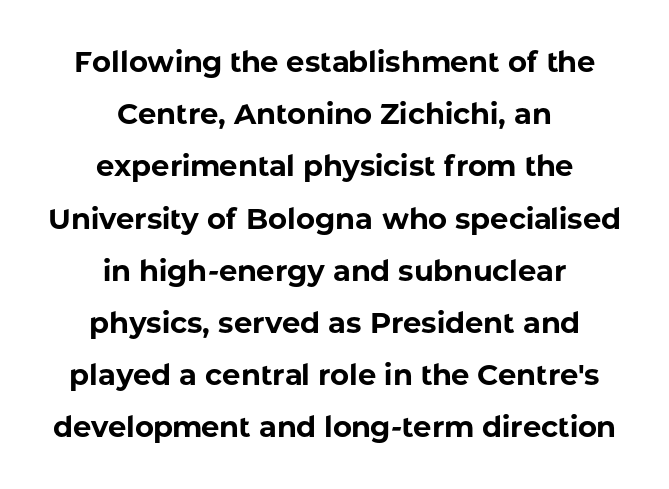
Q: Is the text bold? A: Yes.
Q: Is the text italic (slanted)? A: No, it is upright.
Q: Is the typeface a serif or a sans-serif typeface? A: Sans-serif.
Q: Is the text underlined? A: No.
Q: How is the paragraph aligned? A: Centered.
Q: Is the spacing between letters normal or unusually wide? A: Normal.
Q: Width (condensed, normal, or wide)? A: Normal.
Q: Stroke contrast? A: Low.
Q: x-height? A: Medium.
Q: Monospaced? A: No.
